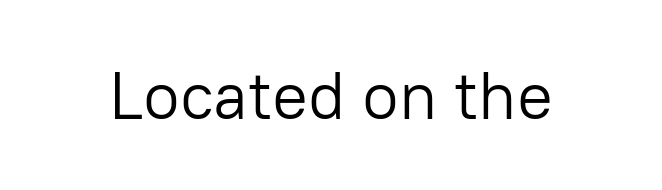
Q: Is the text bold? A: No.
Q: Is the text italic (slanted)? A: No, it is upright.
Q: Is the typeface a serif or a sans-serif typeface? A: Sans-serif.
Q: Is the text underlined? A: No.
Q: Is the spacing between letters normal or unusually wide? A: Normal.
Q: Width (condensed, normal, or wide)? A: Normal.
Q: Stroke contrast? A: Low.
Q: x-height? A: Medium.
Q: Monospaced? A: No.
